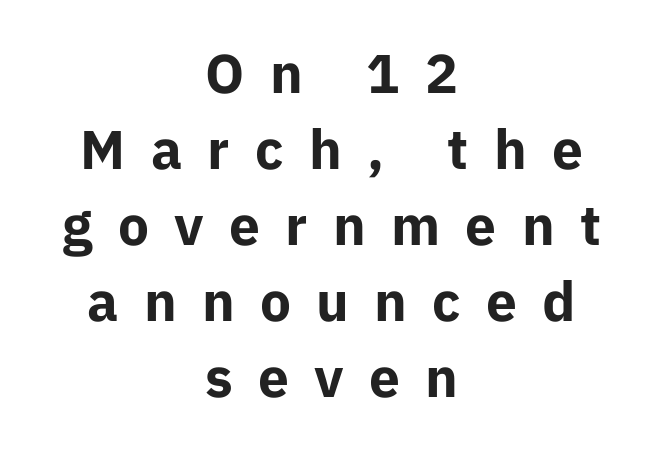
The image shows 55 px bold sans-serif type, upright; set centered, normal line spacing (1.38x), unusually wide letter spacing (+0.46 em), not underlined; low stroke contrast and a medium x-height.
